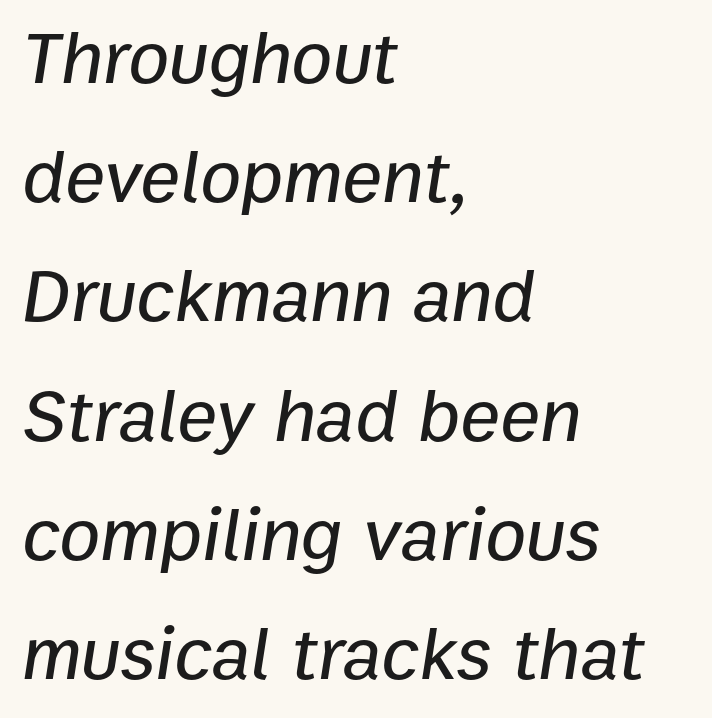
Q: Is the text italic (slanted)? A: Yes, it leans right by about 9 degrees.
Q: Is the text underlined? A: No.
Q: How is the paragraph aligned? A: Left-aligned.
Q: Is the spacing between letters normal or unusually wide? A: Normal.
Q: Is the spacing between lines tight, normal or loose? A: Normal.
Q: Width (condensed, normal, or wide)? A: Normal.
Q: Stroke contrast? A: Low.
Q: x-height? A: Medium.
Q: Monospaced? A: No.
